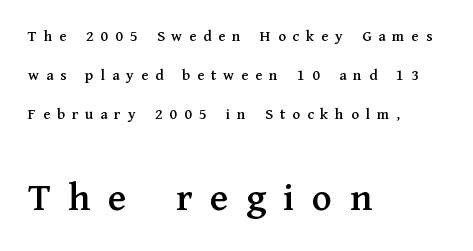
Leading is clearly above the norm, producing a sparse column. Decoration check: the copy has no underline. A roman cut, with each character standing at attention. The designer gave the closing block more size than the opening block. Characters follow at a spacing far wider than the type designer built in. A typesetter would label this face a serif.
